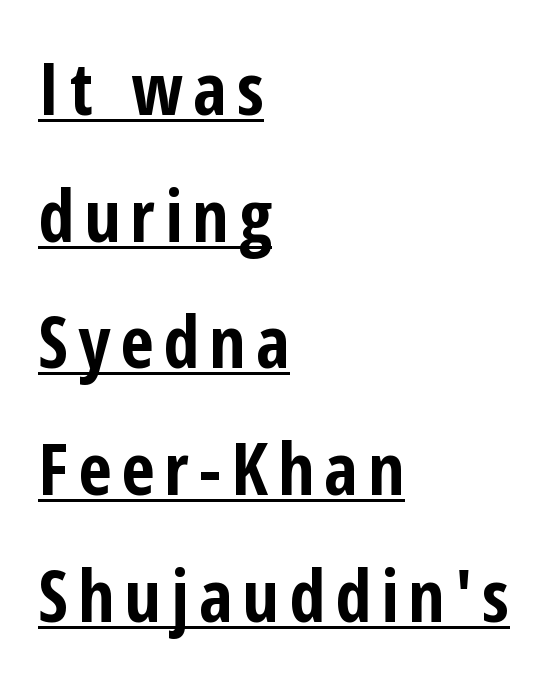
The image shows 72 px bold, condensed sans-serif type, upright; set left-aligned, line spacing 1.76x, underlined; low stroke contrast and a medium x-height.
